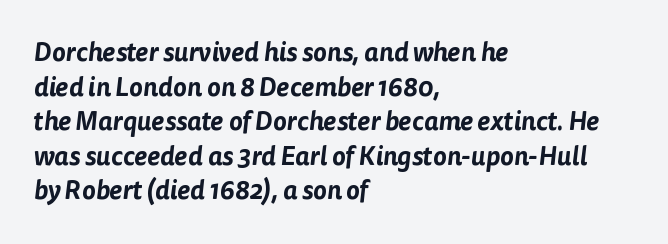
Vertically, the passage feels balanced, rows spaced as you'd expect. Unmarked baselines from the first word to the last. If you drew a ruler down the left edge, every line would touch it. The passage shown has conventional tracking throughout.
